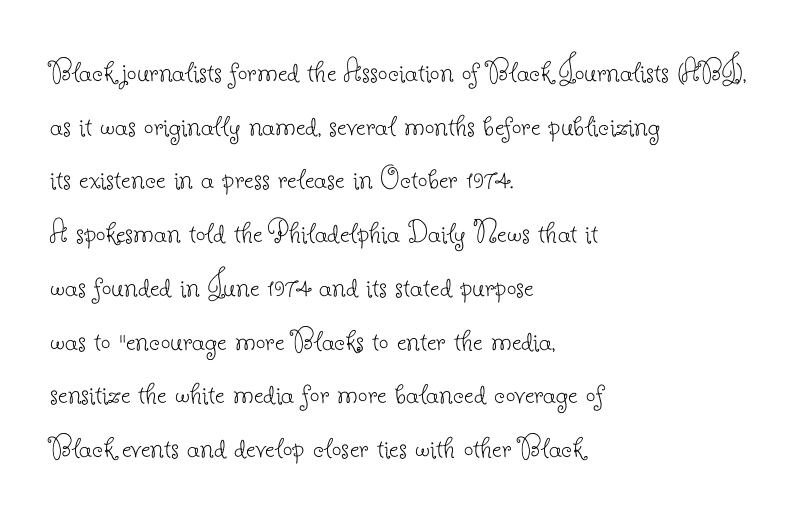
The image shows 34 px thin serif type, upright; set left-aligned, normal line spacing (1.58x), normal letter spacing, not underlined; low stroke contrast and a small x-height.
